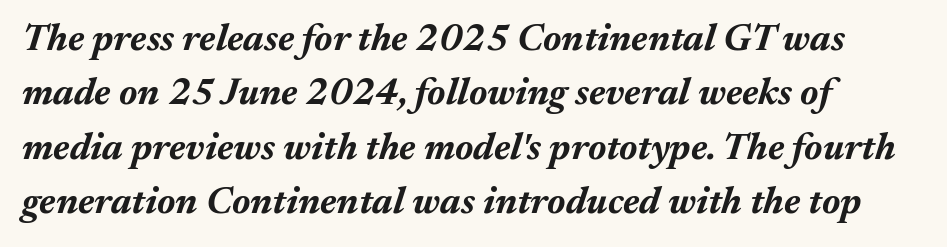
The foot of each line stays bare and open. The tracking reads as untouched default to a designer's eye. Looking at the ascenders, they clearly lean. Think of a printed novel: that variable character pitch is what you see here.
